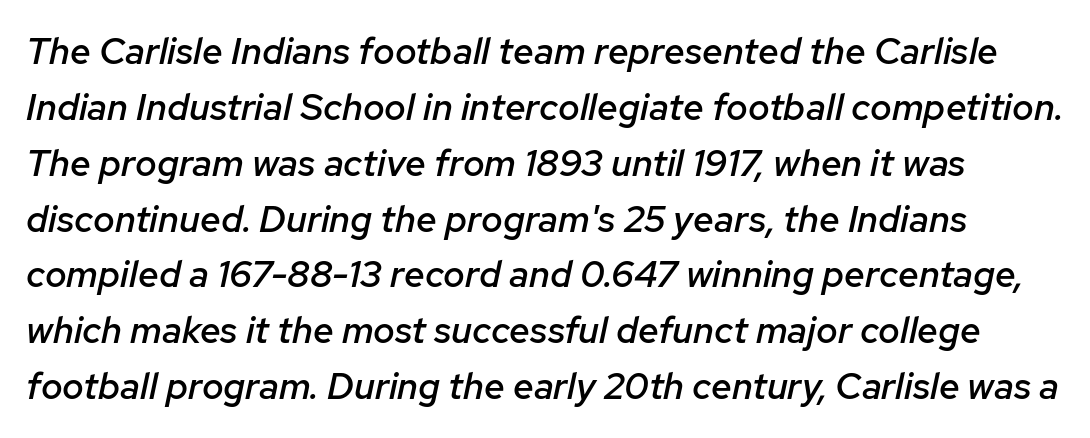
Q: Is the text bold? A: Semi-bold.
Q: Is the text italic (slanted)? A: Yes, it leans right by about 12 degrees.
Q: Is the text underlined? A: No.
Q: Is the spacing between letters normal or unusually wide? A: Normal.
Q: Is the spacing between lines tight, normal or loose? A: Normal.
Q: Width (condensed, normal, or wide)? A: Normal.
Q: Stroke contrast? A: Low.
Q: x-height? A: Medium.
Q: Monospaced? A: No.
